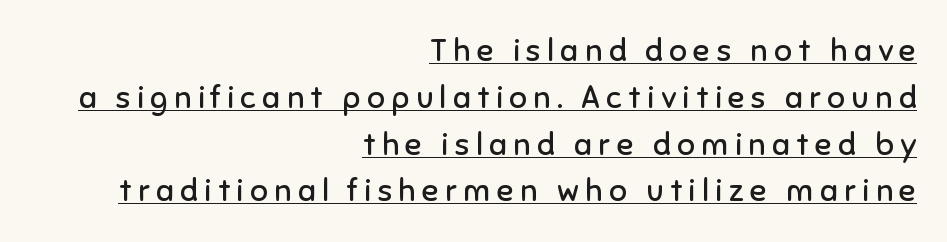
The image shows 31 px regular-weight sans-serif type, upright; set right-aligned, normal line spacing (1.51x), unusually wide letter spacing (+0.21 em), underlined; low stroke contrast and a medium x-height.
